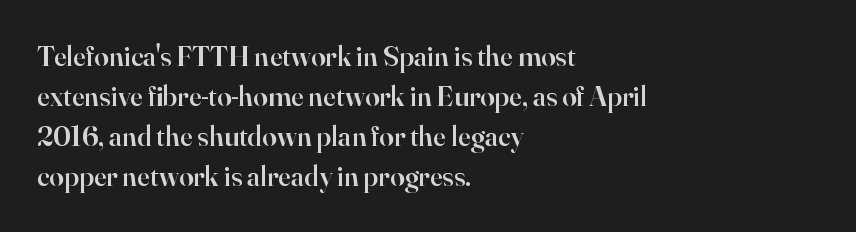
The face used here is proportionally spaced, like ordinary book or web type. The letters sit at their default tracking, neither squeezed nor spread. Slightly chunky letters — semibold, I'd say, not full bold. One-word summary of the alignment: left. This rendering features lettering with no underline.
